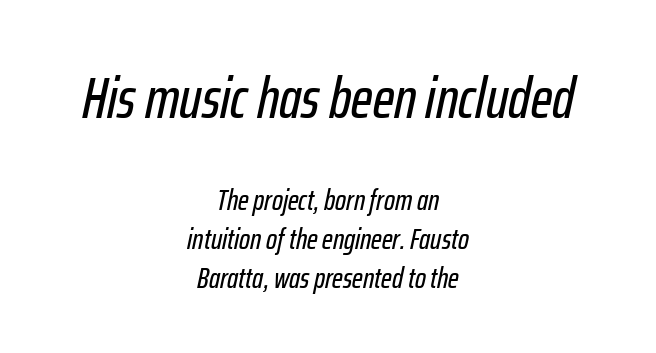
Q: Is the text italic (slanted)? A: Yes, it leans right by about 12 degrees.
Q: Is the text underlined? A: No.
Q: How is the paragraph aligned? A: Centered.
Q: Is the spacing between letters normal or unusually wide? A: Normal.
Q: Is the spacing between lines tight, normal or loose? A: Normal.
Q: Which block of text is set in a larger size, the first (top) or the second (bottom)? A: The first (top) one.
Q: Width (condensed, normal, or wide)? A: Condensed.
Q: Stroke contrast? A: Low.
Q: x-height? A: Medium.
Q: Monospaced? A: No.
